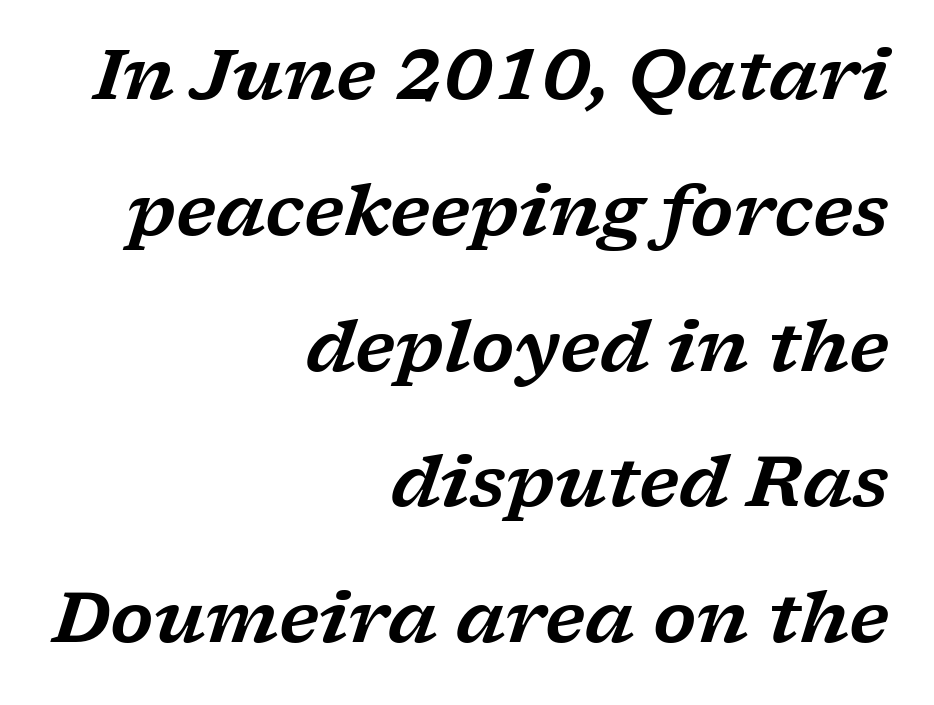
{"serif": "yes", "italic": "yes", "lean": "right", "slant_degrees": 17, "width": "wide", "stroke_contrast": "low", "x_height": "medium", "monospaced": "no", "underline": "no", "align": "right", "line_spacing": "loose", "line_spacing_ratio": 1.94, "letter_spacing": "normal", "letter_spacing_em": 0.0, "glyph_px": 70}
